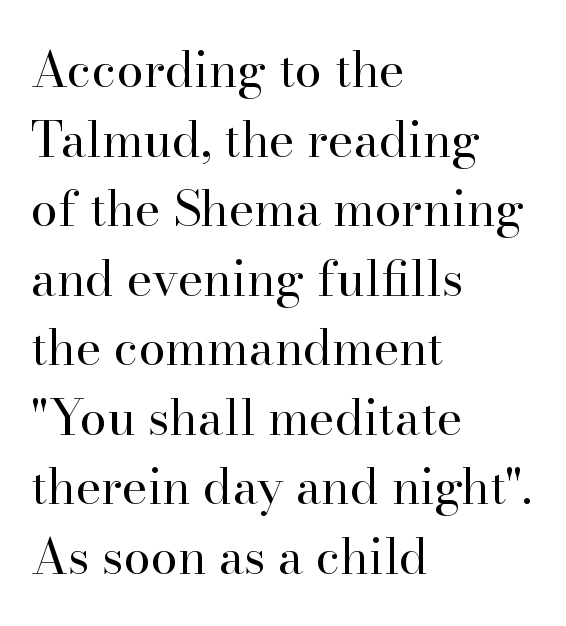
Q: Is the text bold? A: No.
Q: Is the text italic (slanted)? A: No, it is upright.
Q: Is the typeface a serif or a sans-serif typeface? A: Serif.
Q: Is the text underlined? A: No.
Q: How is the paragraph aligned? A: Left-aligned.
Q: Is the spacing between letters normal or unusually wide? A: Normal.
Q: Is the spacing between lines tight, normal or loose? A: Normal.
Q: Width (condensed, normal, or wide)? A: Normal.
Q: Stroke contrast? A: High.
Q: x-height? A: Small.
Q: Monospaced? A: No.
